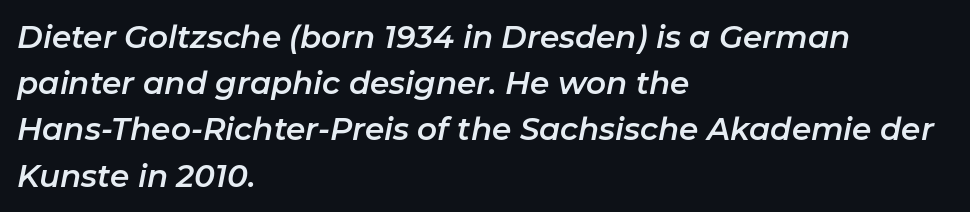
{"italic": "yes", "lean": "right", "slant_degrees": 11, "width": "normal", "stroke_contrast": "low", "x_height": "medium", "monospaced": "no", "underline": "no", "align": "left", "line_spacing": "normal", "line_spacing_ratio": 1.49, "letter_spacing": "normal", "letter_spacing_em": 0.0, "glyph_px": 31}
